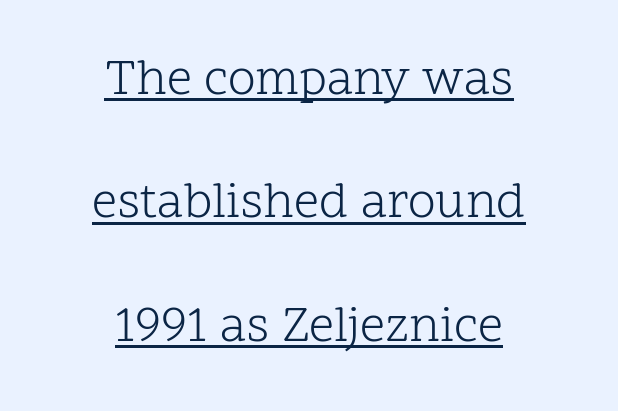
Q: Is the text bold? A: No.
Q: Is the text italic (slanted)? A: No, it is upright.
Q: Is the typeface a serif or a sans-serif typeface? A: Serif.
Q: Is the text underlined? A: Yes.
Q: How is the paragraph aligned? A: Centered.
Q: Is the spacing between letters normal or unusually wide? A: Normal.
Q: Is the spacing between lines tight, normal or loose? A: Loose.
Q: Width (condensed, normal, or wide)? A: Normal.
Q: Stroke contrast? A: Low.
Q: x-height? A: Medium.
Q: Monospaced? A: No.
